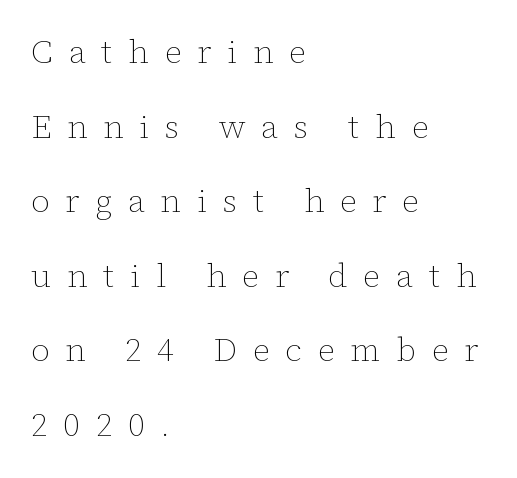
The image shows 33 px thin type, upright; set left-aligned, loose line spacing (2.26x), unusually wide letter spacing (+0.47 em), not underlined; low stroke contrast and a medium x-height.
